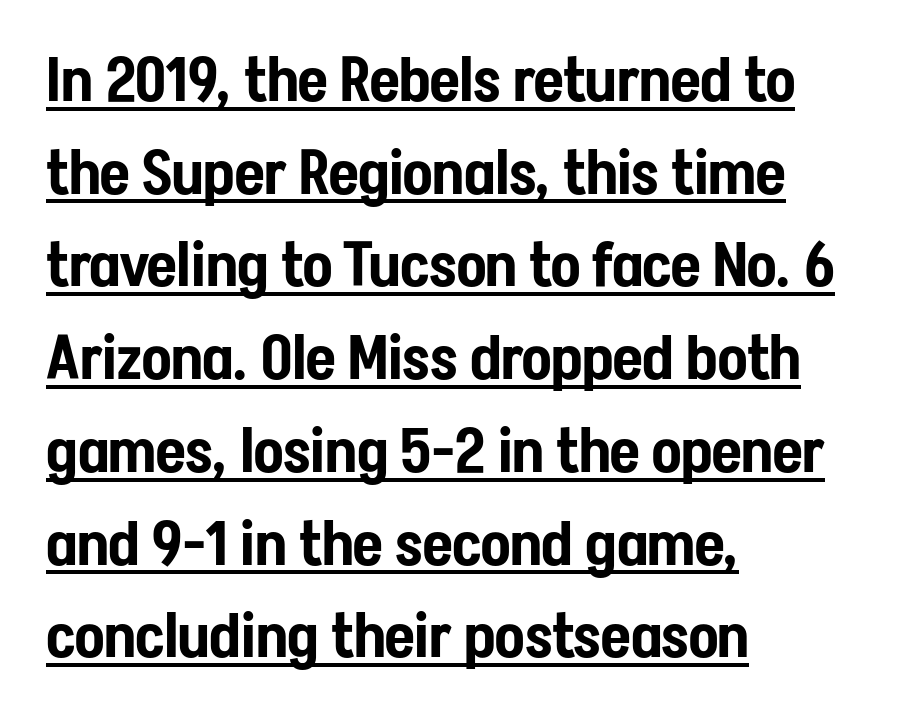
Q: Is the text italic (slanted)? A: No, it is upright.
Q: Is the typeface a serif or a sans-serif typeface? A: Sans-serif.
Q: Is the text underlined? A: Yes.
Q: How is the paragraph aligned? A: Left-aligned.
Q: Is the spacing between letters normal or unusually wide? A: Normal.
Q: Is the spacing between lines tight, normal or loose? A: Normal.
Q: Width (condensed, normal, or wide)? A: Condensed.
Q: Stroke contrast? A: Low.
Q: x-height? A: Medium.
Q: Monospaced? A: No.
